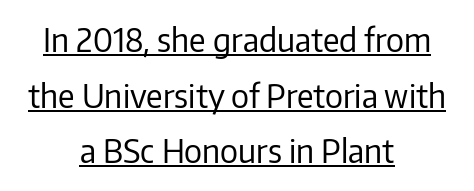
Q: Is the text bold? A: No.
Q: Is the text italic (slanted)? A: No, it is upright.
Q: Is the typeface a serif or a sans-serif typeface? A: Sans-serif.
Q: Is the text underlined? A: Yes.
Q: How is the paragraph aligned? A: Centered.
Q: Is the spacing between letters normal or unusually wide? A: Normal.
Q: Width (condensed, normal, or wide)? A: Normal.
Q: Stroke contrast? A: Low.
Q: x-height? A: Medium.
Q: Monospaced? A: No.
